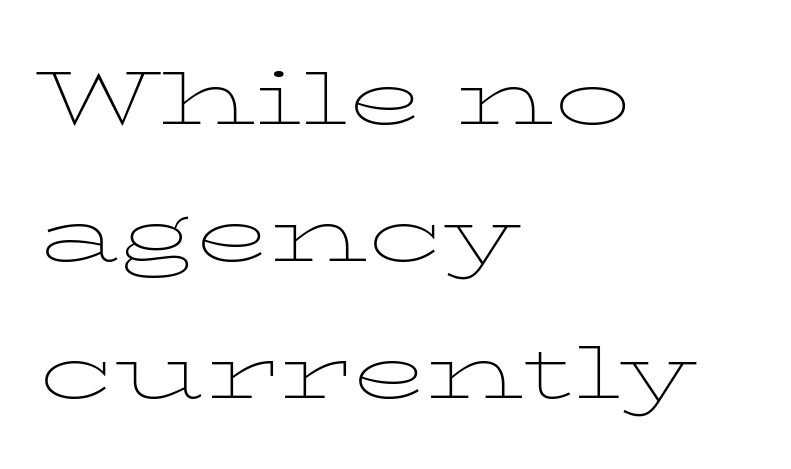
The image shows 77 px thin, wide serif type, upright; set left-aligned, line spacing 1.78x, normal letter spacing, not underlined; low stroke contrast and a medium x-height.
